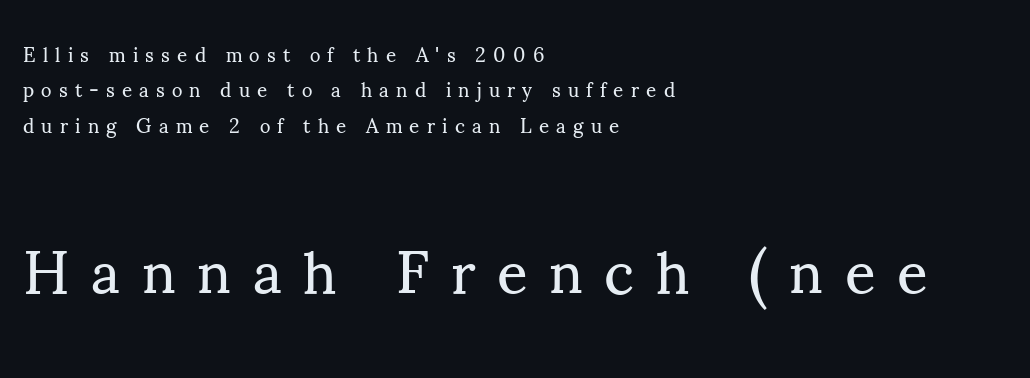
Q: Is the text bold? A: No.
Q: Is the text italic (slanted)? A: No, it is upright.
Q: Is the typeface a serif or a sans-serif typeface? A: Serif.
Q: Is the text underlined? A: No.
Q: How is the paragraph aligned? A: Left-aligned.
Q: Is the spacing between letters normal or unusually wide? A: Unusually wide.
Q: Which block of text is set in a larger size, the first (top) or the second (bottom)? A: The second (bottom) one.
Q: Width (condensed, normal, or wide)? A: Normal.
Q: Stroke contrast? A: Medium.
Q: x-height? A: Small.
Q: Monospaced? A: No.
